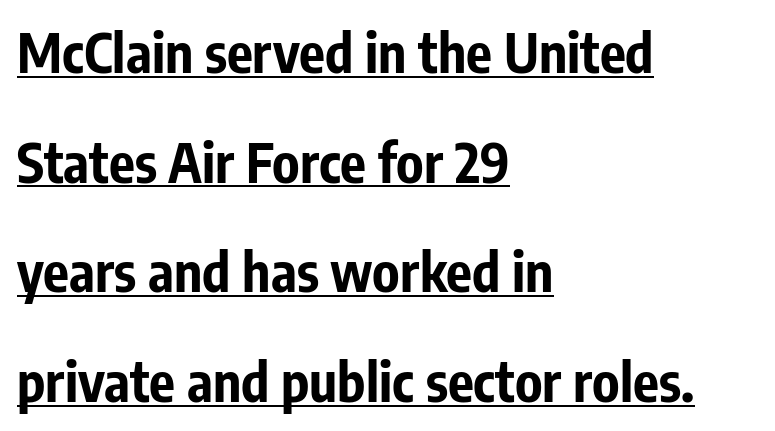
Q: Is the text bold? A: Yes.
Q: Is the text italic (slanted)? A: No, it is upright.
Q: Is the typeface a serif or a sans-serif typeface? A: Sans-serif.
Q: Is the text underlined? A: Yes.
Q: How is the paragraph aligned? A: Left-aligned.
Q: Is the spacing between letters normal or unusually wide? A: Normal.
Q: Is the spacing between lines tight, normal or loose? A: Loose.
Q: Width (condensed, normal, or wide)? A: Condensed.
Q: Stroke contrast? A: Low.
Q: x-height? A: Medium.
Q: Monospaced? A: No.
